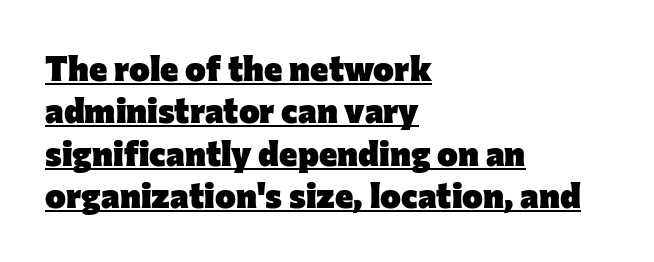
The image shows 35 px heavy sans-serif type, upright; set left-aligned, line spacing 1.21x, normal letter spacing, underlined; low stroke contrast and a medium x-height.
